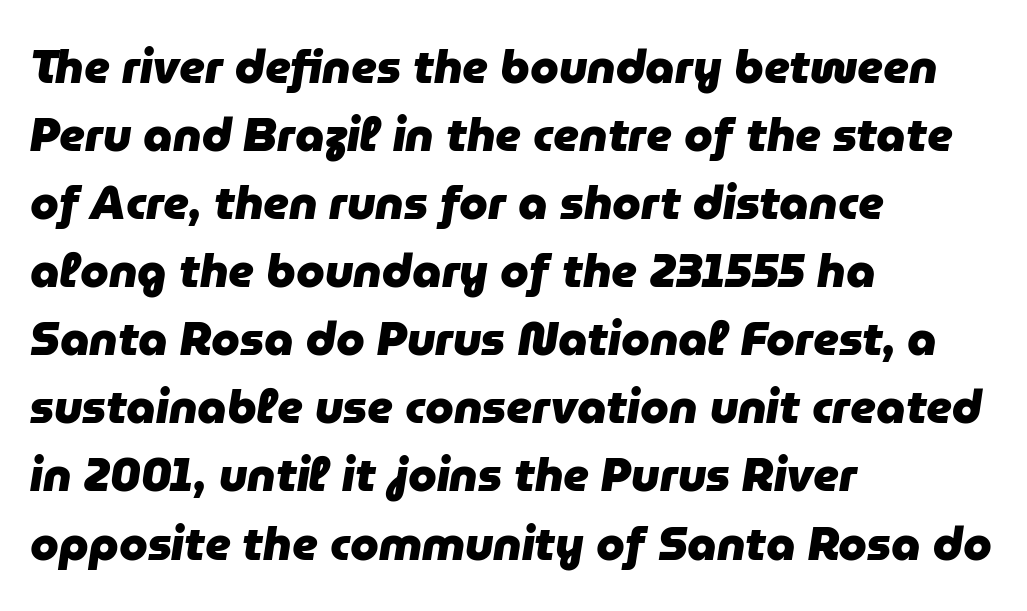
You could not count columns in this text — the font is proportionally spaced. In terms of posture, this sample is oblique. No extra tracking has been applied to these lines. Evenly set lines give the paragraph a standard silhouette. Compared with a centered layout, this one pins lines to the left instead. Underline: absent.
